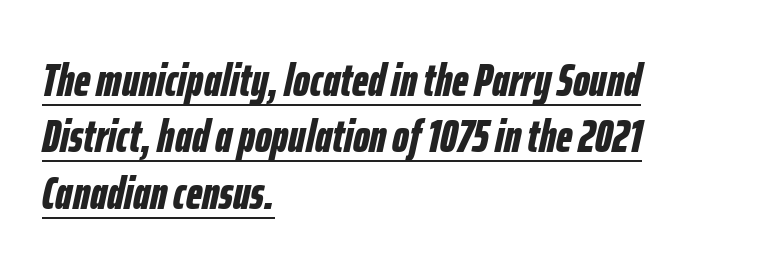
The image shows 47 px bold, condensed type, italic (leaning right); set left-aligned, line spacing 1.2x, normal letter spacing, underlined; low stroke contrast and a medium x-height.
